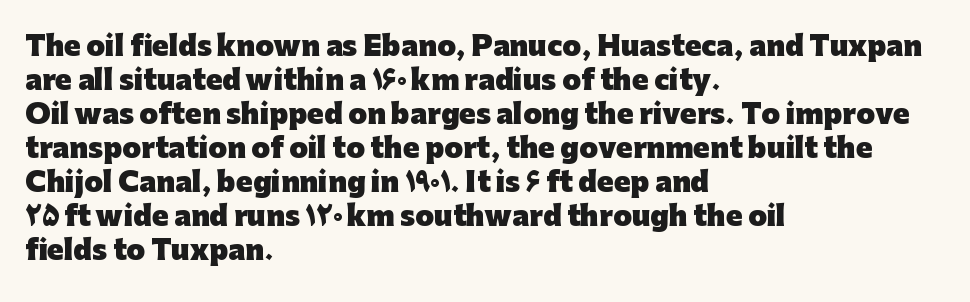
{"italic": "no", "bold": "yes", "underline": "no", "align": "left", "line_spacing": "normal", "line_spacing_ratio": 1.26, "letter_spacing": "normal", "letter_spacing_em": 0.0, "glyph_px": 27}
